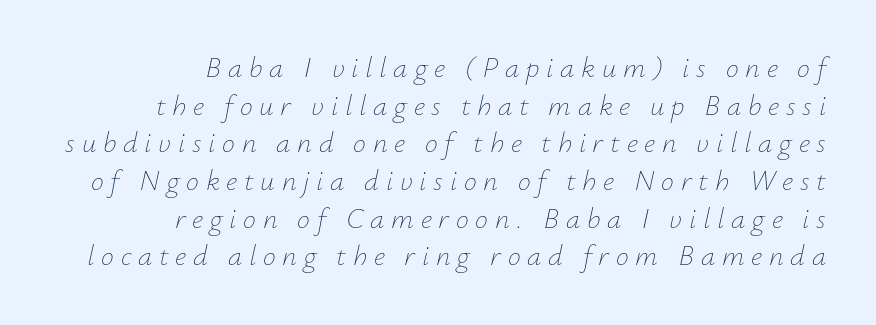
The words here are not underlined. The face used here is rendered with a markedly widened letterfit. The passage shown leans; its letterforms are oblique. This reads as an unemphasized weight, regular at the heaviest.
